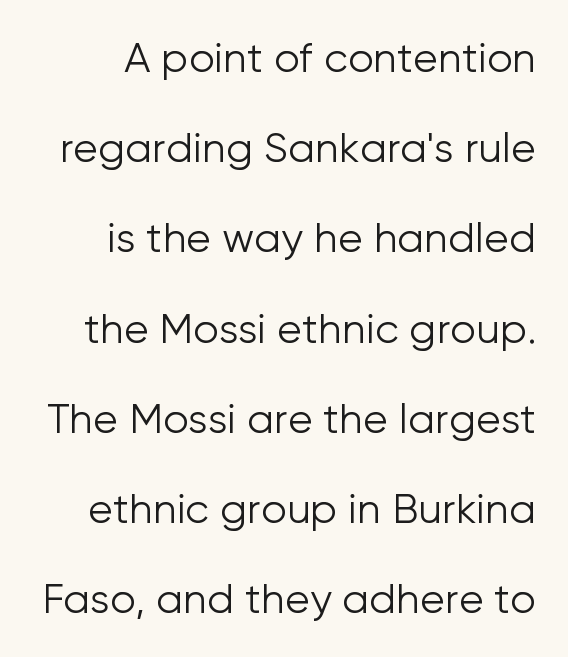
The image shows 41 px light sans-serif type, upright; set loose line spacing (2.2x), normal letter spacing, not underlined; low stroke contrast and a medium x-height.
